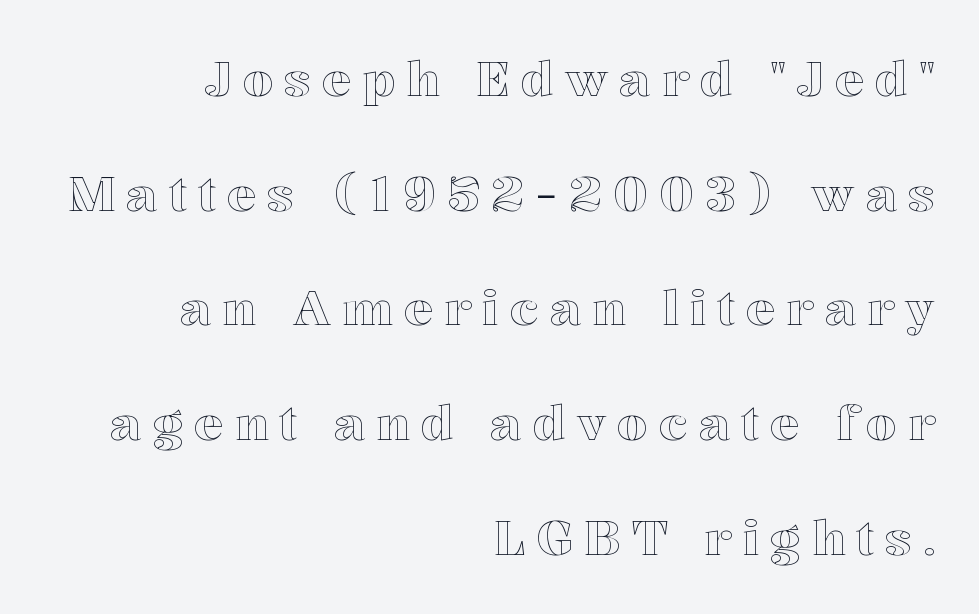
Notice the wide empty band between every row — that's loose leading. Visually the block forms a straight wall on the right and a jagged coastline on the left. Quick note: not italic, upright. Note the varied advance widths — an 'i' is clearly narrower than an 'm'. The words here are not underlined. The type is letterspaced generously, with wide tracking.
